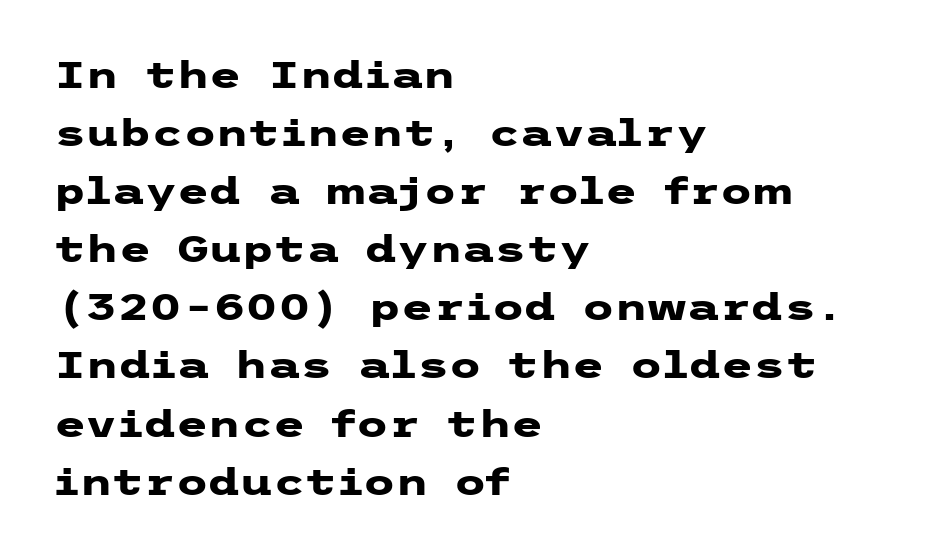
Italic: no, the glyphs are upright roman. Check under the words: just untouched page. Line spacing here is normal. Does extra space separate the letters? No, they use regular spacing.
